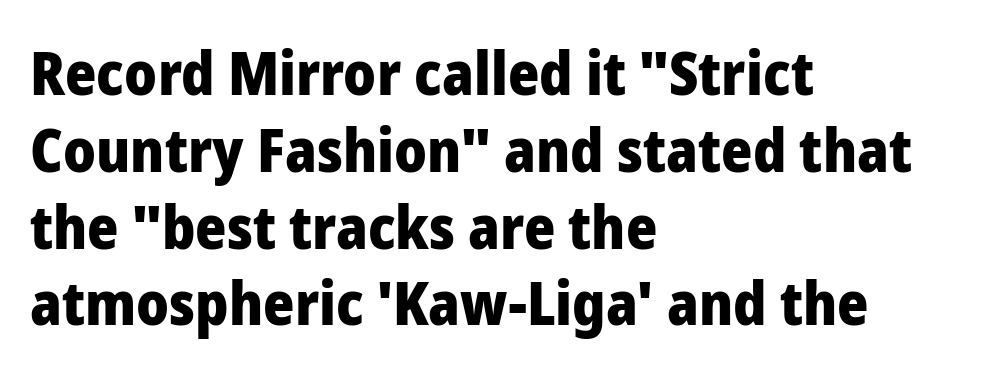
{"serif": "no", "italic": "no", "bold": "yes", "weight": "heavy", "width": "normal", "stroke_contrast": "low", "x_height": "medium", "monospaced": "no", "underline": "no", "align": "left", "line_spacing": "normal", "line_spacing_ratio": 1.28, "letter_spacing": "normal", "letter_spacing_em": 0.0, "glyph_px": 60}
